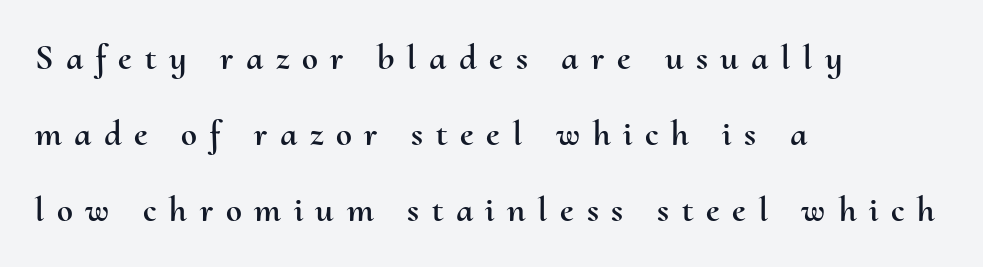
Q: Is the text italic (slanted)? A: No, it is upright.
Q: Is the text underlined? A: No.
Q: How is the paragraph aligned? A: Left-aligned.
Q: Is the spacing between letters normal or unusually wide? A: Unusually wide.
Q: Is the spacing between lines tight, normal or loose? A: Loose.
Q: Width (condensed, normal, or wide)? A: Normal.
Q: Stroke contrast? A: Medium.
Q: x-height? A: Small.
Q: Monospaced? A: No.
